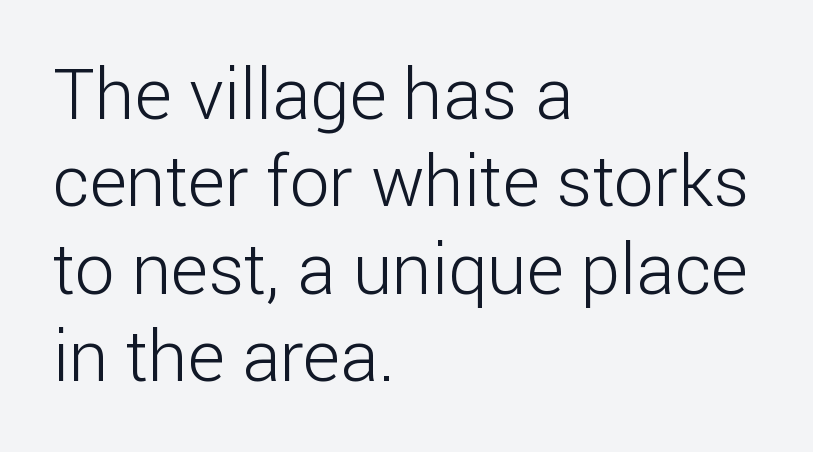
{"serif": "no", "italic": "no", "bold": "no", "weight": "light", "width": "normal", "stroke_contrast": "low", "x_height": "medium", "monospaced": "no", "underline": "no", "align": "left", "line_spacing_ratio": 1.23, "letter_spacing": "normal", "letter_spacing_em": 0.0, "glyph_px": 71}
